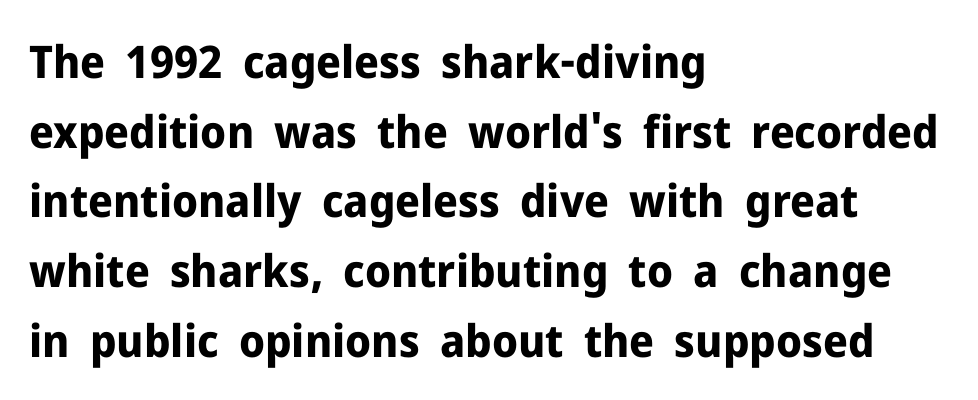
Q: Is the text bold? A: Yes.
Q: Is the text italic (slanted)? A: No, it is upright.
Q: Is the typeface a serif or a sans-serif typeface? A: Sans-serif.
Q: Is the text underlined? A: No.
Q: How is the paragraph aligned? A: Left-aligned.
Q: Is the spacing between letters normal or unusually wide? A: Normal.
Q: Is the spacing between lines tight, normal or loose? A: Normal.
Q: Width (condensed, normal, or wide)? A: Normal.
Q: Stroke contrast? A: Low.
Q: x-height? A: Medium.
Q: Monospaced? A: No.
